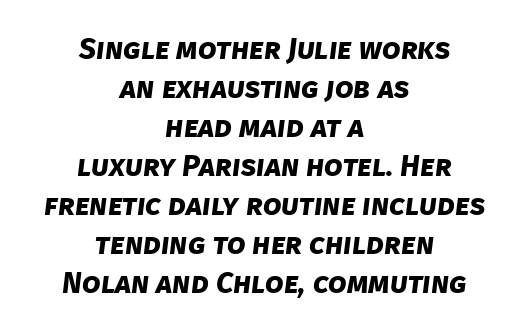
{"serif": "no", "bold": "yes", "weight": "bold", "width": "normal", "stroke_contrast": "low", "x_height": "large", "monospaced": "no", "underline": "no", "align": "center", "line_spacing": "normal", "line_spacing_ratio": 1.3, "letter_spacing": "normal", "letter_spacing_em": 0.0, "glyph_px": 30}
